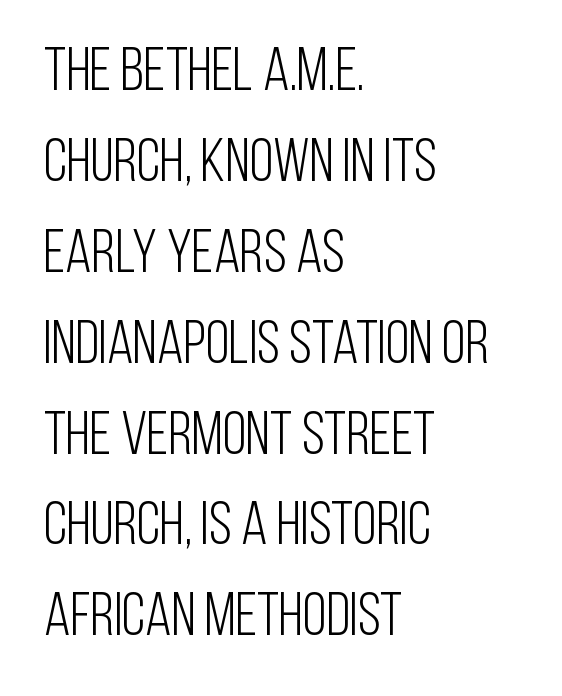
Q: Is the text bold? A: No.
Q: Is the text italic (slanted)? A: No, it is upright.
Q: Is the typeface a serif or a sans-serif typeface? A: Sans-serif.
Q: Is the text underlined? A: No.
Q: How is the paragraph aligned? A: Left-aligned.
Q: Is the spacing between letters normal or unusually wide? A: Normal.
Q: Is the spacing between lines tight, normal or loose? A: Normal.
Q: Width (condensed, normal, or wide)? A: Condensed.
Q: Stroke contrast? A: Low.
Q: x-height? A: Large.
Q: Monospaced? A: No.
